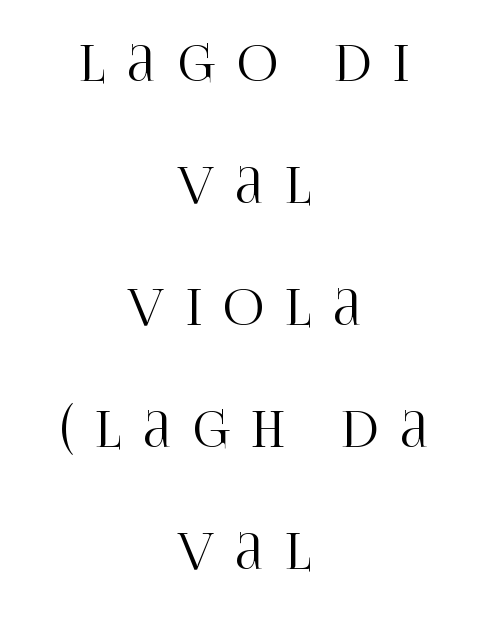
{"serif": "yes", "italic": "no", "width": "condensed", "stroke_contrast": "high", "x_height": "large", "monospaced": "no", "underline": "no", "align": "center", "line_spacing": "loose", "line_spacing_ratio": 2.44, "letter_spacing": "wide", "letter_spacing_em": 0.45, "glyph_px": 50}
